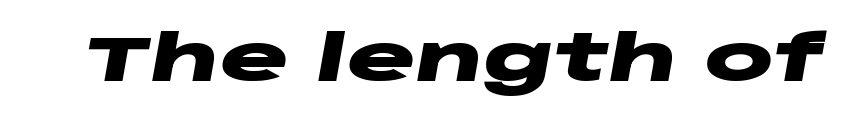
Q: Is the text bold? A: Yes.
Q: Is the text italic (slanted)? A: Yes, it leans right by about 10 degrees.
Q: Is the text underlined? A: No.
Q: Is the spacing between letters normal or unusually wide? A: Normal.
Q: Width (condensed, normal, or wide)? A: Wide.
Q: Stroke contrast? A: Low.
Q: x-height? A: Large.
Q: Monospaced? A: No.
